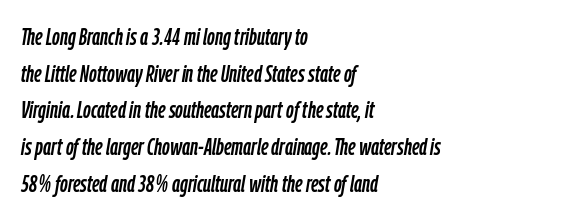
Q: Is the text italic (slanted)? A: Yes, it leans right by about 9 degrees.
Q: Is the text underlined? A: No.
Q: How is the paragraph aligned? A: Left-aligned.
Q: Is the spacing between letters normal or unusually wide? A: Normal.
Q: Is the spacing between lines tight, normal or loose? A: Normal.
